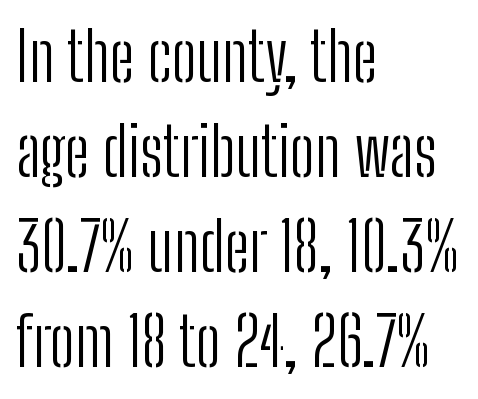
The image shows 67 px light, condensed sans-serif type, upright; set left-aligned, normal line spacing (1.42x), normal letter spacing, not underlined; low stroke contrast and a medium x-height.
